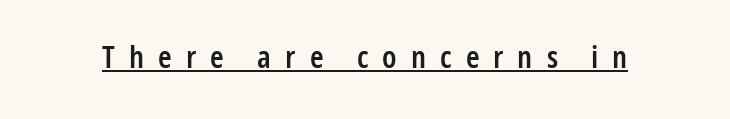
The image shows 31 px semibold, condensed sans-serif type, upright; set unusually wide letter spacing (+0.45 em), underlined; low stroke contrast and a medium x-height.
